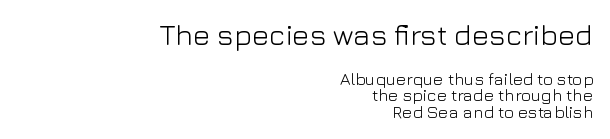
Q: Is the text bold? A: No.
Q: Is the text italic (slanted)? A: No, it is upright.
Q: Is the typeface a serif or a sans-serif typeface? A: Sans-serif.
Q: Is the text underlined? A: No.
Q: How is the paragraph aligned? A: Right-aligned.
Q: Is the spacing between letters normal or unusually wide? A: Normal.
Q: Is the spacing between lines tight, normal or loose? A: Tight.
Q: Which block of text is set in a larger size, the first (top) or the second (bottom)? A: The first (top) one.
Q: Width (condensed, normal, or wide)? A: Normal.
Q: Stroke contrast? A: Low.
Q: x-height? A: Medium.
Q: Monospaced? A: No.
